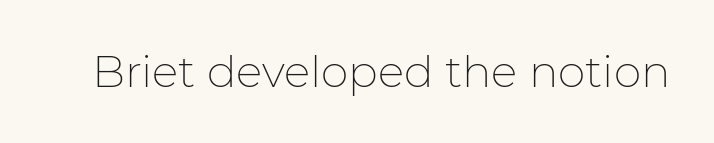
Q: Is the text bold? A: No.
Q: Is the text italic (slanted)? A: No, it is upright.
Q: Is the typeface a serif or a sans-serif typeface? A: Sans-serif.
Q: Is the text underlined? A: No.
Q: Is the spacing between letters normal or unusually wide? A: Normal.
Q: Width (condensed, normal, or wide)? A: Normal.
Q: Stroke contrast? A: Low.
Q: x-height? A: Medium.
Q: Monospaced? A: No.
